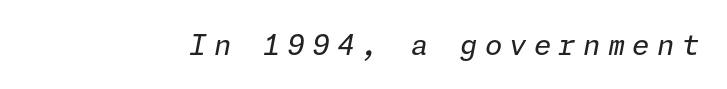
{"italic": "yes", "lean": "right", "slant_degrees": 11, "bold": "no", "weight": "regular", "width": "normal", "stroke_contrast": "low", "x_height": "medium", "underline": "no", "letter_spacing": "wide", "letter_spacing_em": 0.26, "glyph_px": 28}
